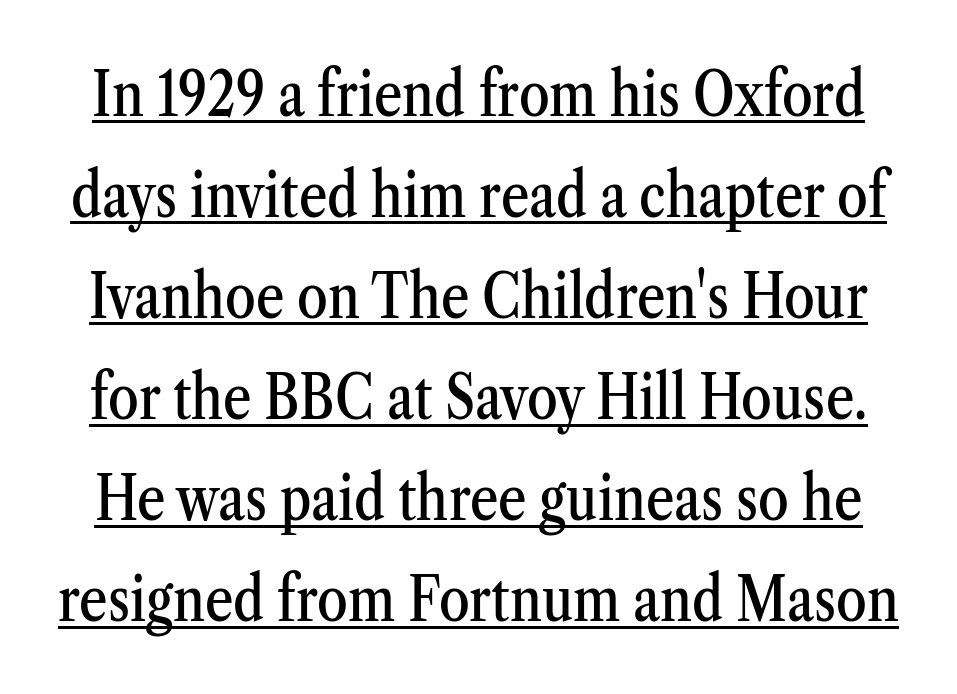
{"serif": "yes", "italic": "no", "width": "condensed", "stroke_contrast": "medium", "x_height": "medium", "monospaced": "no", "underline": "yes", "line_spacing": "normal", "line_spacing_ratio": 1.63, "letter_spacing": "normal", "letter_spacing_em": 0.0, "glyph_px": 62}
